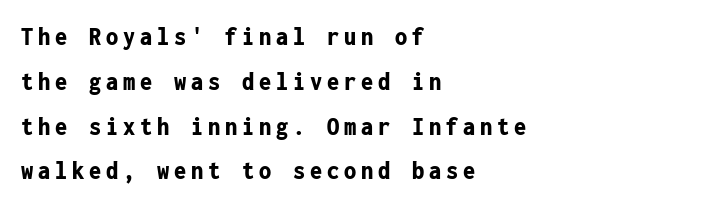
{"italic": "no", "bold": "yes", "underline": "no", "align": "left", "line_spacing": "normal", "line_spacing_ratio": 1.66, "glyph_px": 27}
